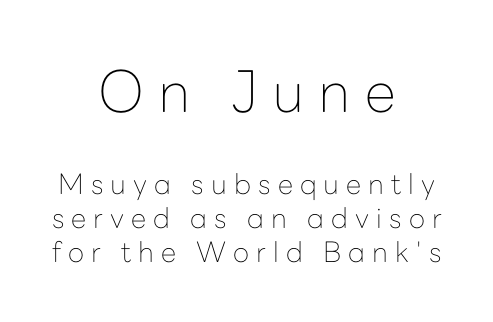
Q: Is the text bold? A: No.
Q: Is the text italic (slanted)? A: No, it is upright.
Q: Is the typeface a serif or a sans-serif typeface? A: Sans-serif.
Q: Is the text underlined? A: No.
Q: How is the paragraph aligned? A: Centered.
Q: Is the spacing between letters normal or unusually wide? A: Unusually wide.
Q: Which block of text is set in a larger size, the first (top) or the second (bottom)? A: The first (top) one.
Q: Width (condensed, normal, or wide)? A: Normal.
Q: Stroke contrast? A: Low.
Q: x-height? A: Medium.
Q: Monospaced? A: No.
